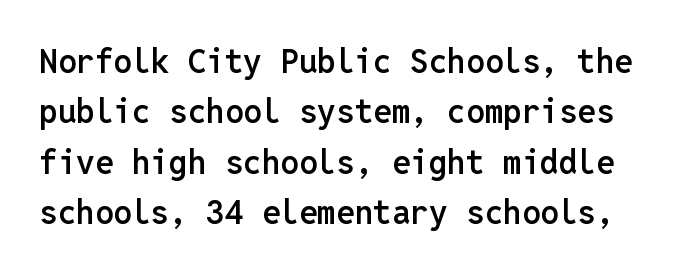
Q: Is the text bold? A: Semi-bold.
Q: Is the text italic (slanted)? A: No, it is upright.
Q: Is the typeface a serif or a sans-serif typeface? A: Sans-serif.
Q: Is the text underlined? A: No.
Q: Is the spacing between letters normal or unusually wide? A: Normal.
Q: Is the spacing between lines tight, normal or loose? A: Normal.
Q: Width (condensed, normal, or wide)? A: Normal.
Q: Stroke contrast? A: Low.
Q: x-height? A: Medium.
Q: Monospaced? A: Yes.
